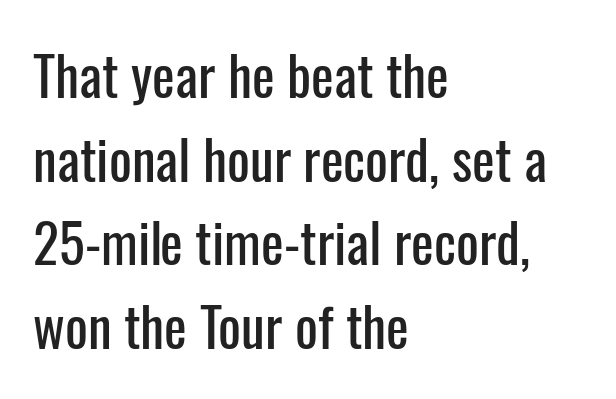
The image shows 54 px condensed sans-serif type, upright; set left-aligned, normal line spacing (1.55x), normal letter spacing, not underlined; low stroke contrast and a medium x-height.
